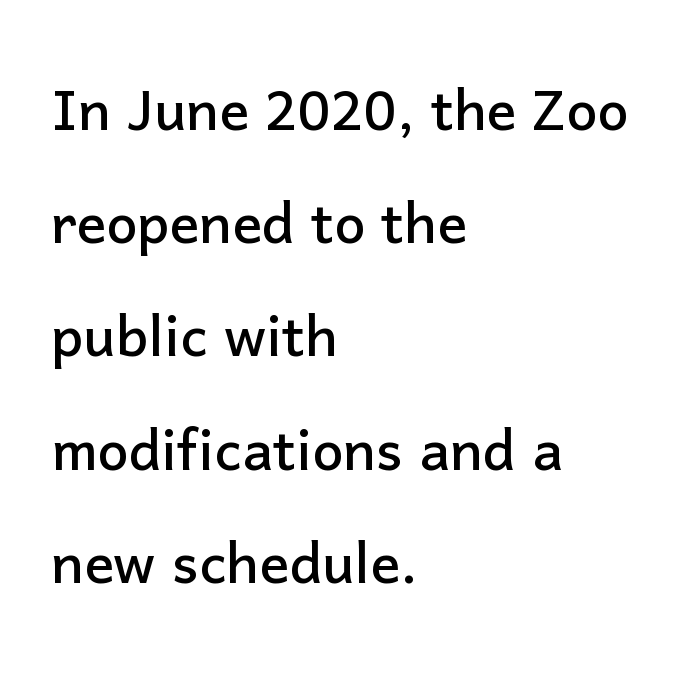
{"serif": "no", "italic": "no", "width": "normal", "stroke_contrast": "low", "x_height": "medium", "monospaced": "no", "underline": "no", "align": "left", "line_spacing": "normal", "line_spacing_ratio": 1.53, "letter_spacing": "normal", "letter_spacing_em": 0.0, "glyph_px": 74}
